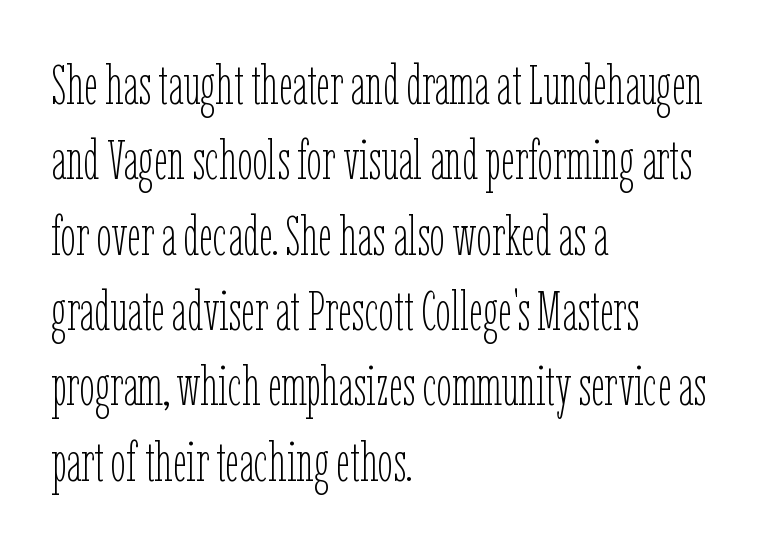
The image shows 55 px thin, condensed type, upright; set left-aligned, normal line spacing (1.37x), normal letter spacing, not underlined; low stroke contrast and a medium x-height.
